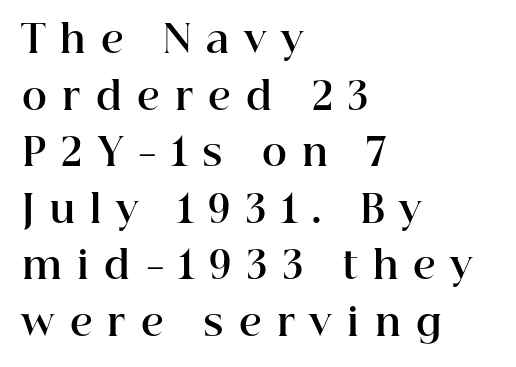
Q: Is the text bold? A: Yes.
Q: Is the text italic (slanted)? A: No, it is upright.
Q: Is the typeface a serif or a sans-serif typeface? A: Serif.
Q: Is the text underlined? A: No.
Q: How is the paragraph aligned? A: Left-aligned.
Q: Is the spacing between letters normal or unusually wide? A: Unusually wide.
Q: Is the spacing between lines tight, normal or loose? A: Normal.
Q: Width (condensed, normal, or wide)? A: Normal.
Q: Stroke contrast? A: High.
Q: x-height? A: Medium.
Q: Monospaced? A: No.
